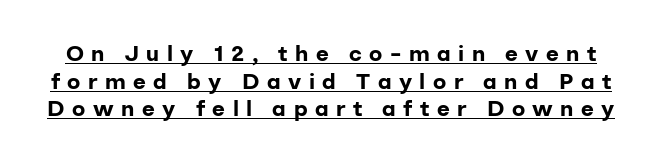
The rendering inserts visible extra space after every character. The rendered words wear a rule along their underside. Typesetter's note: full bold, strokes at maximum text heaviness. Unlike italic type, these characters show no tilt at all.
